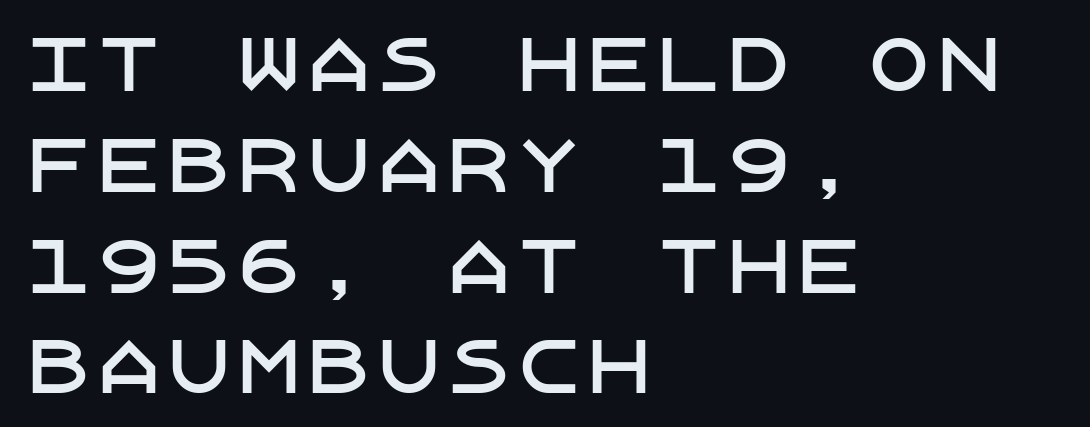
The image shows 70 px sans-serif type, upright; set left-aligned, normal line spacing (1.44x), normal letter spacing, not underlined; low stroke contrast and a large x-height.
